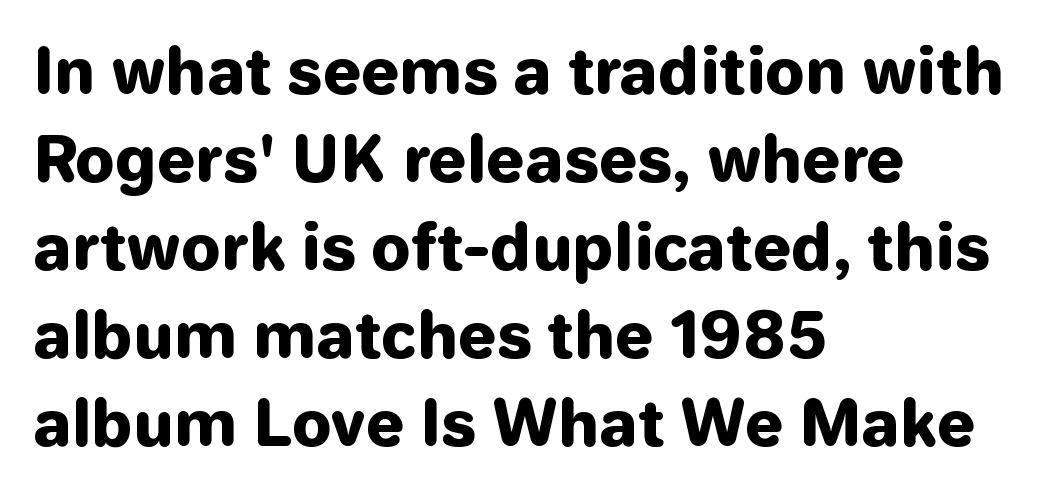
The image shows 62 px heavy sans-serif type, upright; set left-aligned, normal line spacing (1.42x), normal letter spacing, not underlined; low stroke contrast and a medium x-height.
